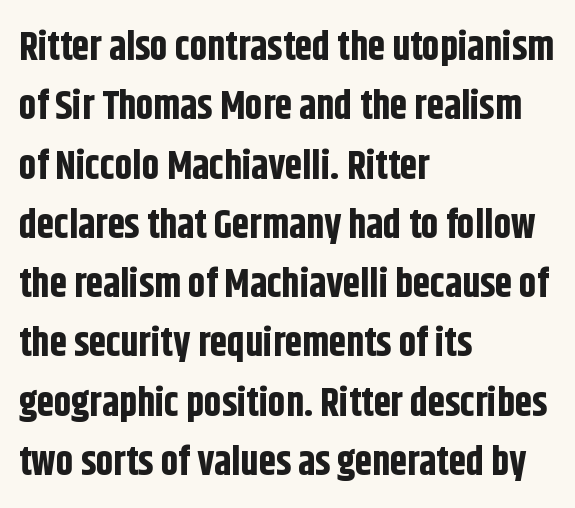
{"serif": "no", "italic": "no", "bold": "yes", "weight": "bold", "width": "condensed", "stroke_contrast": "low", "x_height": "large", "monospaced": "no", "underline": "no", "align": "left", "line_spacing": "normal", "line_spacing_ratio": 1.52, "letter_spacing": "normal", "letter_spacing_em": 0.0, "glyph_px": 39}
